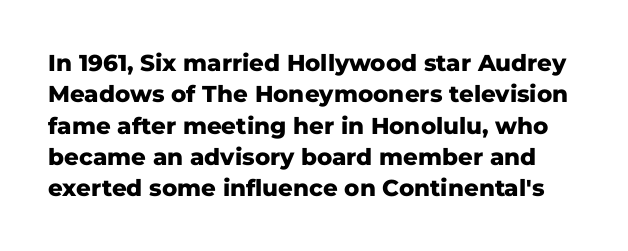
Q: Is the text bold? A: Yes.
Q: Is the text italic (slanted)? A: No, it is upright.
Q: Is the text underlined? A: No.
Q: Is the spacing between letters normal or unusually wide? A: Normal.
Q: Is the spacing between lines tight, normal or loose? A: Normal.
